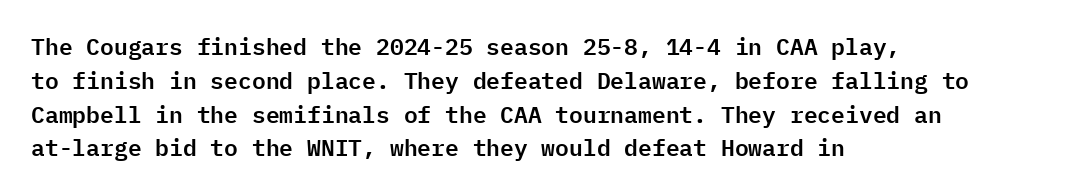
Q: Is the text italic (slanted)? A: No, it is upright.
Q: Is the text underlined? A: No.
Q: How is the paragraph aligned? A: Left-aligned.
Q: Is the spacing between letters normal or unusually wide? A: Normal.
Q: Is the spacing between lines tight, normal or loose? A: Normal.
